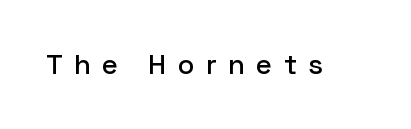
{"serif": "no", "italic": "no", "width": "normal", "stroke_contrast": "low", "x_height": "medium", "monospaced": "no", "underline": "no", "letter_spacing": "wide", "letter_spacing_em": 0.4, "glyph_px": 28}
